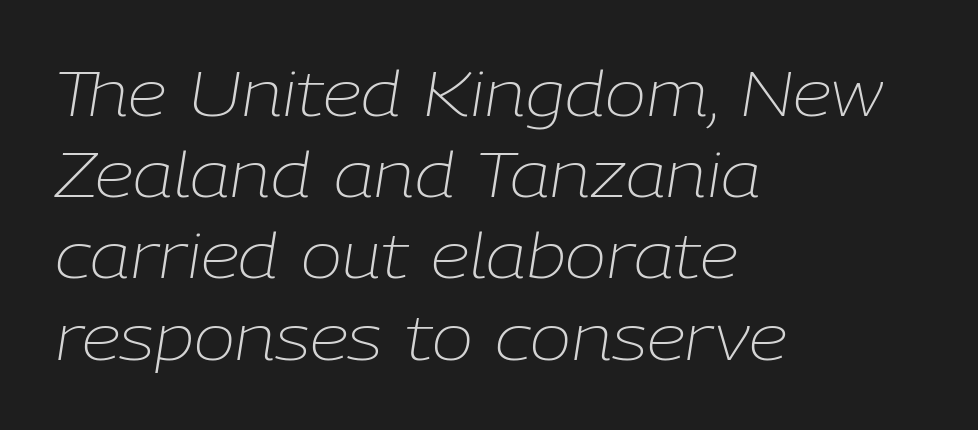
{"italic": "yes", "lean": "right", "slant_degrees": 9, "bold": "no", "weight": "light", "width": "normal", "stroke_contrast": "low", "x_height": "medium", "monospaced": "no", "underline": "no", "align": "left", "line_spacing": "normal", "line_spacing_ratio": 1.31, "letter_spacing": "normal", "letter_spacing_em": 0.0, "glyph_px": 62}
